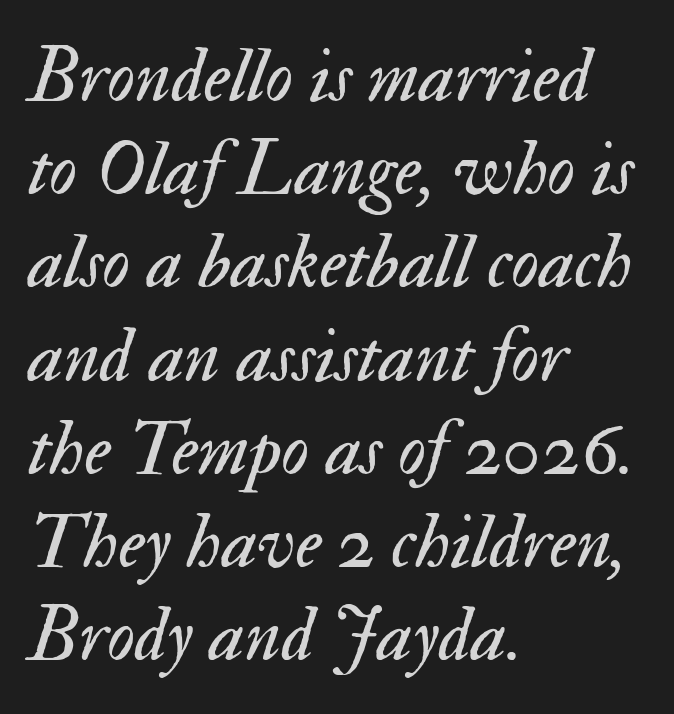
The image shows 77 px regular-weight type, italic (leaning right); set left-aligned, line spacing 1.21x, normal letter spacing, not underlined; medium stroke contrast and a small x-height.
